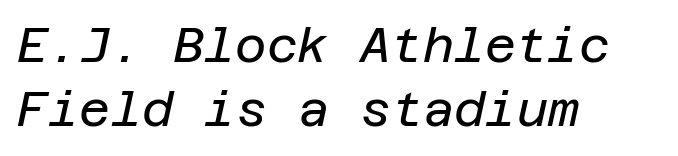
Q: Is the text bold? A: No.
Q: Is the text italic (slanted)? A: Yes, it leans right by about 12 degrees.
Q: Is the text underlined? A: No.
Q: How is the paragraph aligned? A: Left-aligned.
Q: Is the spacing between letters normal or unusually wide? A: Normal.
Q: Is the spacing between lines tight, normal or loose? A: Normal.
Q: Width (condensed, normal, or wide)? A: Normal.
Q: Stroke contrast? A: Low.
Q: x-height? A: Large.
